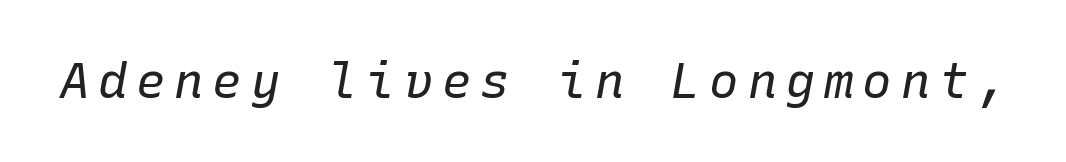
Fixed-width glyphs throughout — classic coding-font behaviour. Beneath every word, the page is bare. The specimen reads as italic at a glance. Unbolded letterforms with no extra heft.
